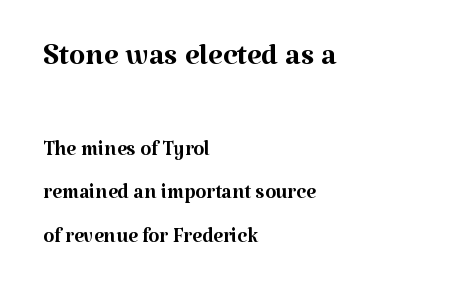
The image shows 42 px regular-weight serif type, upright; set left-aligned, normal line spacing (1.54x), normal letter spacing, not underlined; the first (top) block is 1.5x larger; medium stroke contrast and a medium x-height.
